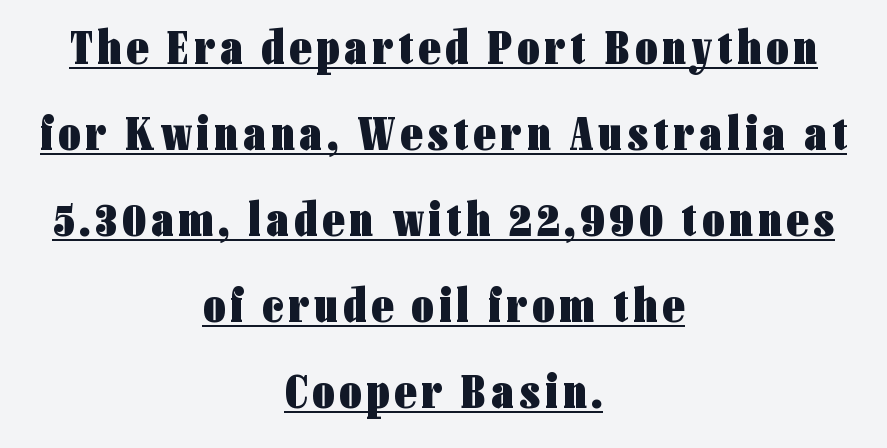
The glyphs are accompanied by a horizontal stroke just below them. The face used here is proportionally spaced, like ordinary book or web type. The specimen reads as upright at a glance. The compositor balanced each line on the midline.
